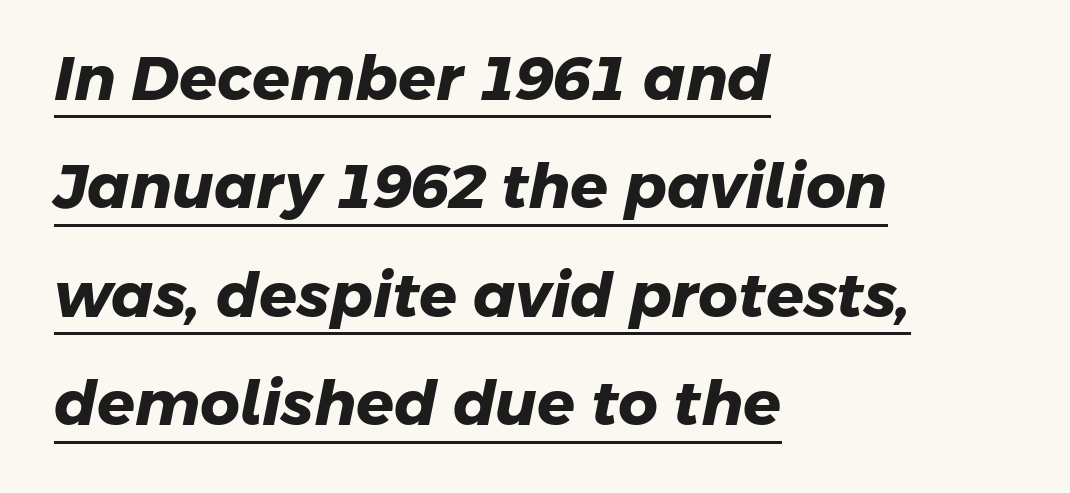
The face used here is proportionally spaced, like ordinary book or web type. These lines stack with their left ends in a neat column. Weight check: bold — yes, fully. The type is set solid horizontally, with unmodified tracking. The characters display no serif detailing; their extremities are plain. Underline: present.
